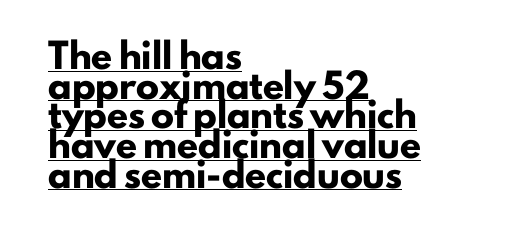
{"italic": "no", "bold": "yes", "underline": "yes", "align": "left", "line_spacing": "normal", "line_spacing_ratio": 1.29, "letter_spacing": "normal", "letter_spacing_em": 0.0, "glyph_px": 23}
